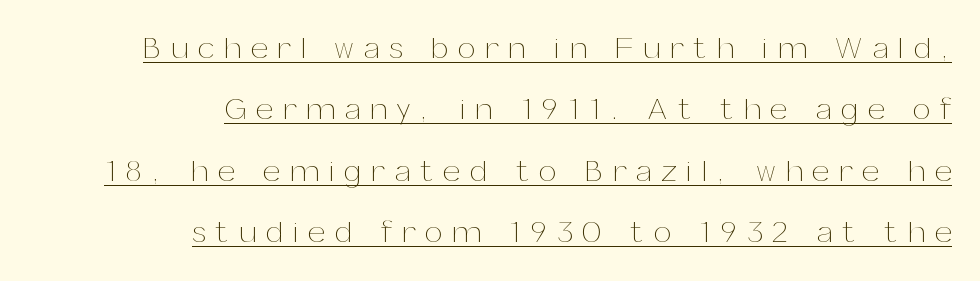
Q: Is the text bold? A: No.
Q: Is the text italic (slanted)? A: No, it is upright.
Q: Is the text underlined? A: Yes.
Q: How is the paragraph aligned? A: Right-aligned.
Q: Is the spacing between letters normal or unusually wide? A: Unusually wide.
Q: Is the spacing between lines tight, normal or loose? A: Loose.
Q: Width (condensed, normal, or wide)? A: Normal.
Q: Stroke contrast? A: Medium.
Q: x-height? A: Medium.
Q: Monospaced? A: No.
